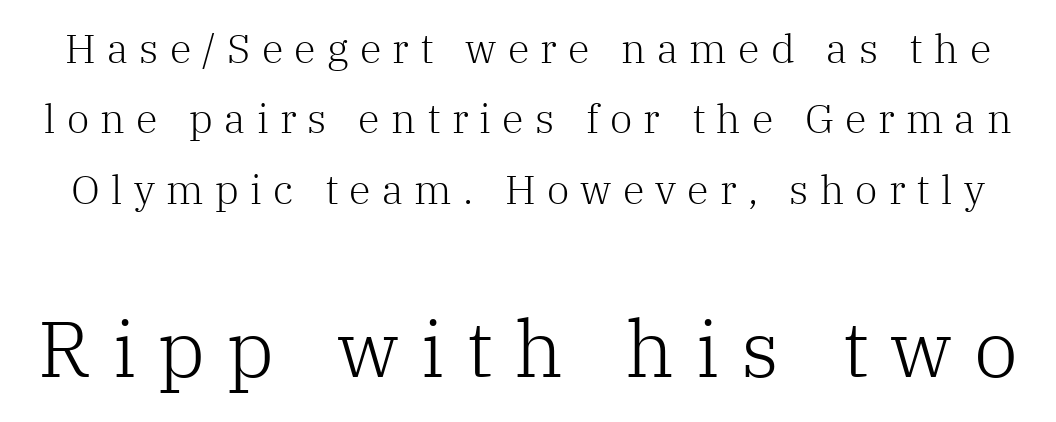
The image shows 79 px light serif type, upright; set line spacing 1.76x, unusually wide letter spacing (+0.28 em), not underlined; the second (bottom) block is 1.98x larger; low stroke contrast and a medium x-height.
